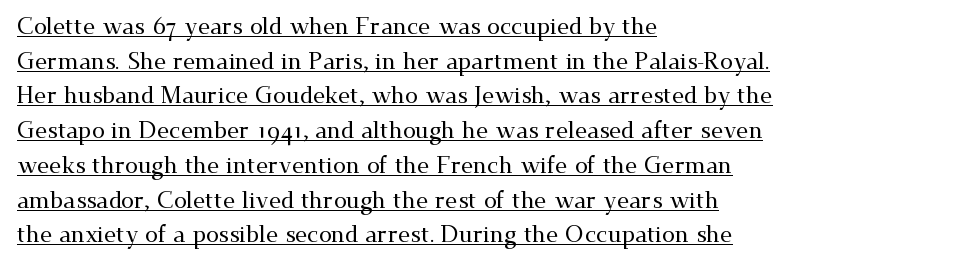
{"italic": "no", "underline": "yes", "align": "left", "line_spacing": "normal", "line_spacing_ratio": 1.51, "letter_spacing": "normal", "letter_spacing_em": 0.0, "glyph_px": 23}
